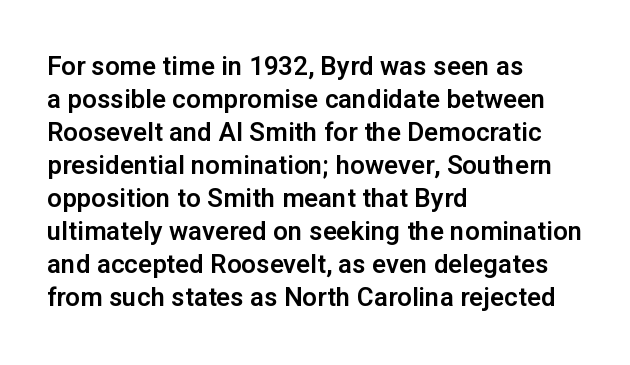
Q: Is the text italic (slanted)? A: No, it is upright.
Q: Is the text underlined? A: No.
Q: How is the paragraph aligned? A: Left-aligned.
Q: Is the spacing between letters normal or unusually wide? A: Normal.
Q: Is the spacing between lines tight, normal or loose? A: Normal.
